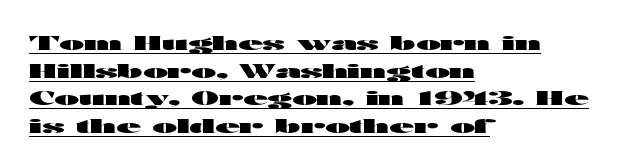
Its strokes are broad and dark, the hallmark of bold type. Typeset ragged right — the left edge is the straight one. Nothing unusual about the tracking: characters are spaced as the font intends. The glyphs are accompanied by a horizontal stroke just below them.
